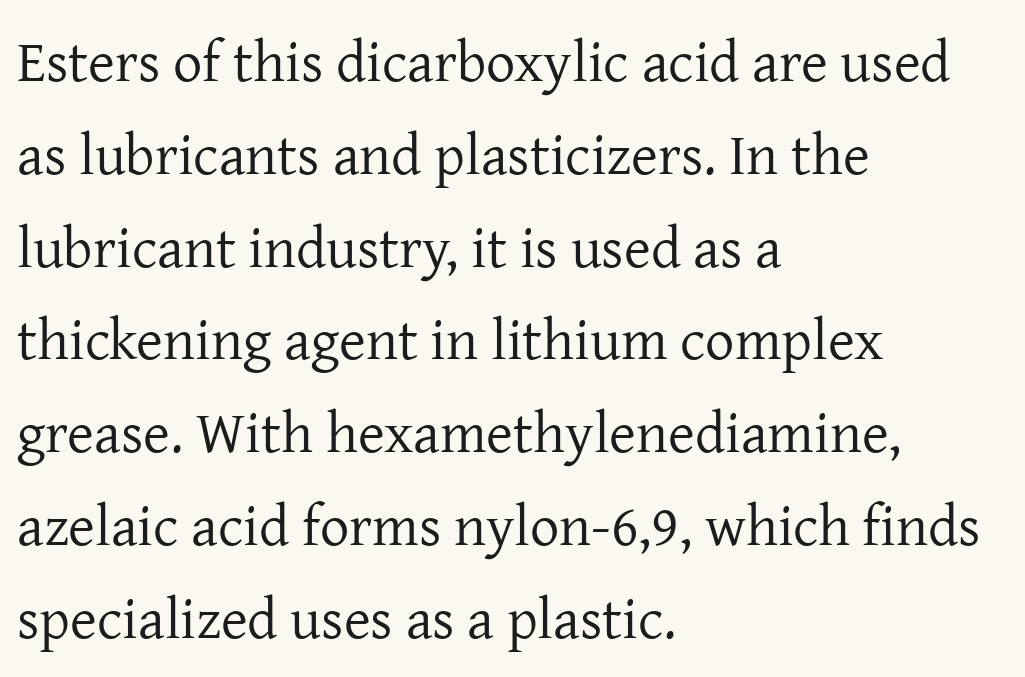
Q: Is the text bold? A: No.
Q: Is the text italic (slanted)? A: No, it is upright.
Q: Is the typeface a serif or a sans-serif typeface? A: Serif.
Q: Is the text underlined? A: No.
Q: How is the paragraph aligned? A: Left-aligned.
Q: Is the spacing between letters normal or unusually wide? A: Normal.
Q: Is the spacing between lines tight, normal or loose? A: Normal.
Q: Width (condensed, normal, or wide)? A: Normal.
Q: Stroke contrast? A: Low.
Q: x-height? A: Medium.
Q: Monospaced? A: No.
